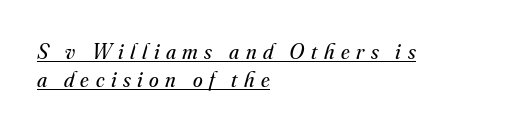
Leftover space on each line is placed entirely after the last word. Baseline-to-baseline distance is the conventional proportion of letter height. In terms of posture, this sample is oblique. Underline: present. Stems here are at most as thick as an everyday book face. The type is letterspaced generously, with wide tracking.
